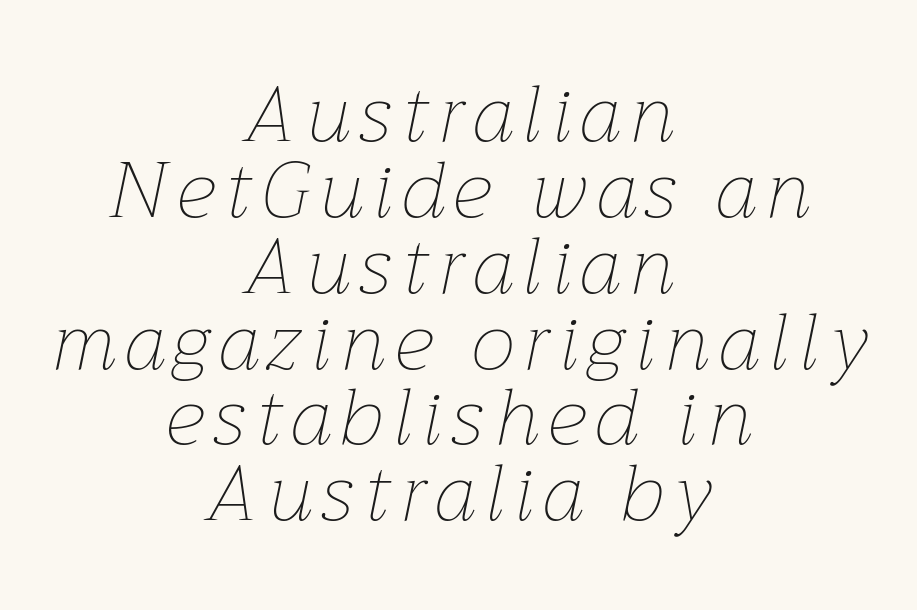
Compared with a flush-left layout, this one balances lines on the center instead. Summary of vertical rhythm: compact, with narrow interline spacing. Notice how the stems are inclined rather than vertical — that's the hallmark of italics. Check the space under the baseline: it is left empty. A typesetter would call this proportional, since set widths differ per character.
